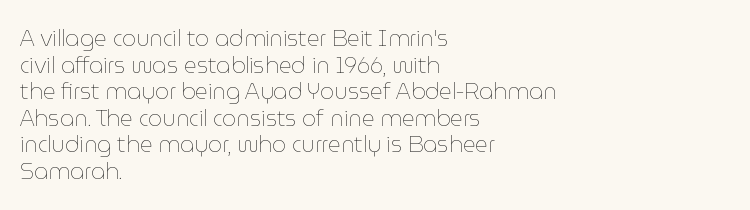
The image shows 22 px text type, upright; set left-aligned, line spacing 1.21x, normal letter spacing, not underlined.
